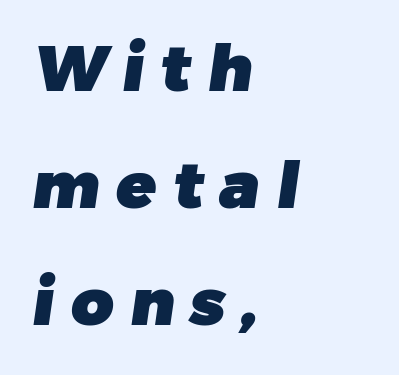
{"serif": "no", "bold": "yes", "weight": "heavy", "width": "normal", "stroke_contrast": "low", "x_height": "medium", "monospaced": "no", "underline": "no", "align": "left", "line_spacing_ratio": 1.8, "letter_spacing": "wide", "letter_spacing_em": 0.26, "glyph_px": 65}
